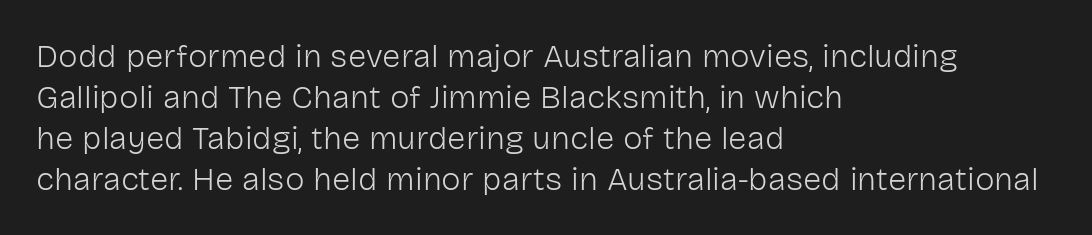
Q: Is the text bold? A: No.
Q: Is the text italic (slanted)? A: No, it is upright.
Q: Is the typeface a serif or a sans-serif typeface? A: Sans-serif.
Q: Is the text underlined? A: No.
Q: How is the paragraph aligned? A: Left-aligned.
Q: Is the spacing between letters normal or unusually wide? A: Normal.
Q: Width (condensed, normal, or wide)? A: Normal.
Q: Stroke contrast? A: Low.
Q: x-height? A: Medium.
Q: Monospaced? A: No.
